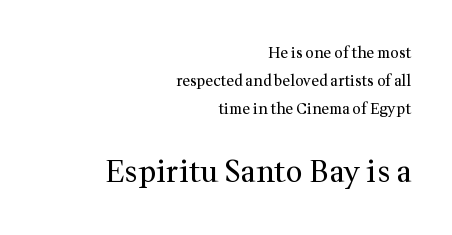
Q: Is the text bold? A: No.
Q: Is the text italic (slanted)? A: No, it is upright.
Q: Is the typeface a serif or a sans-serif typeface? A: Serif.
Q: Is the text underlined? A: No.
Q: How is the paragraph aligned? A: Right-aligned.
Q: Is the spacing between letters normal or unusually wide? A: Normal.
Q: Which block of text is set in a larger size, the first (top) or the second (bottom)? A: The second (bottom) one.
Q: Width (condensed, normal, or wide)? A: Normal.
Q: Stroke contrast? A: Medium.
Q: x-height? A: Medium.
Q: Monospaced? A: No.
